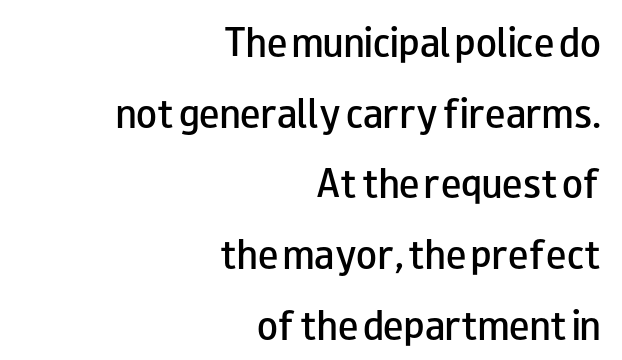
The image shows 34 px semibold, wide sans-serif type, upright; set right-aligned, loose line spacing (2.08x), normal letter spacing, not underlined; low stroke contrast and a small x-height.
